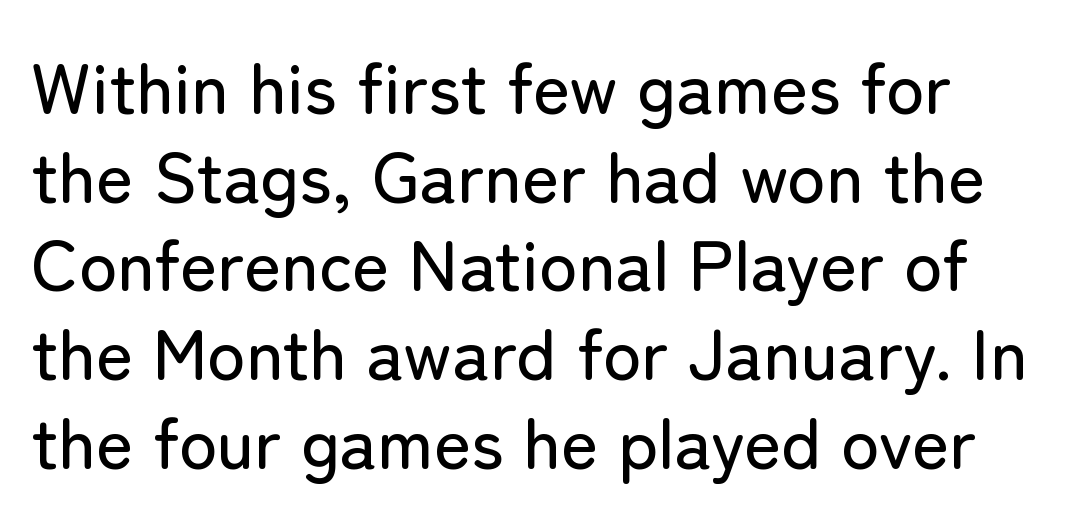
The image shows 71 px sans-serif type, upright; set normal line spacing (1.25x), normal letter spacing, not underlined; low stroke contrast and a medium x-height.
